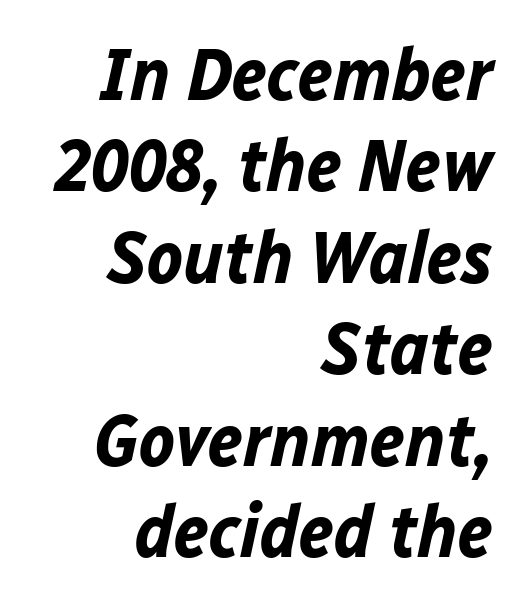
Q: Is the text bold? A: Yes.
Q: Is the text italic (slanted)? A: Yes, it leans right by about 12 degrees.
Q: Is the text underlined? A: No.
Q: How is the paragraph aligned? A: Right-aligned.
Q: Is the spacing between letters normal or unusually wide? A: Normal.
Q: Width (condensed, normal, or wide)? A: Normal.
Q: Stroke contrast? A: Low.
Q: x-height? A: Medium.
Q: Monospaced? A: No.
